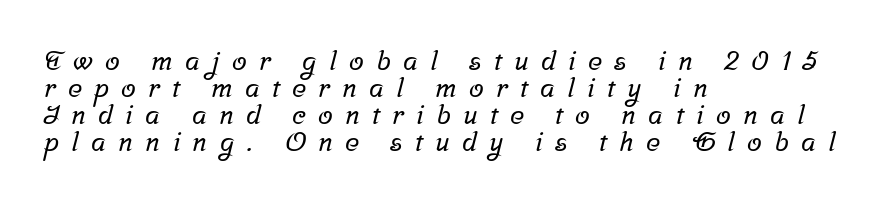
The image shows 27 px text type; set left-aligned, tight line spacing (1.0x), unusually wide letter spacing (+0.45 em), not underlined.
